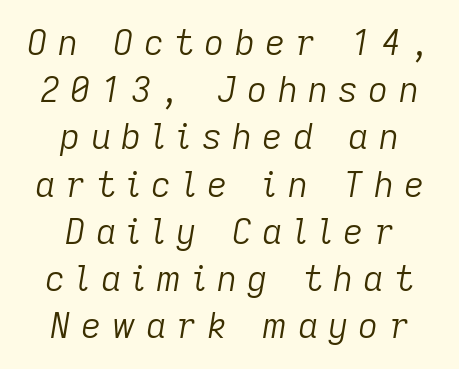
Underline: absent. If you measured baseline to baseline, you'd find a middling distance. Does the lettering tilt? It does — this is italic. Proportional: the letters do not fall into vertical columns. Neither beginnings nor endings align; midpoints do. Inter-character spacing is expanded well beyond the font's built-in metrics.
